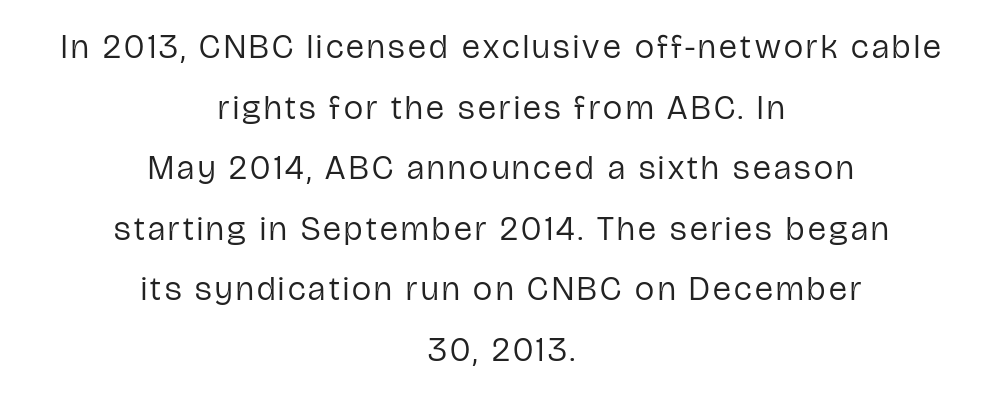
The image shows 34 px regular-weight, condensed sans-serif type, upright; set centered, line spacing 1.78x, not underlined; low stroke contrast and a medium x-height.
